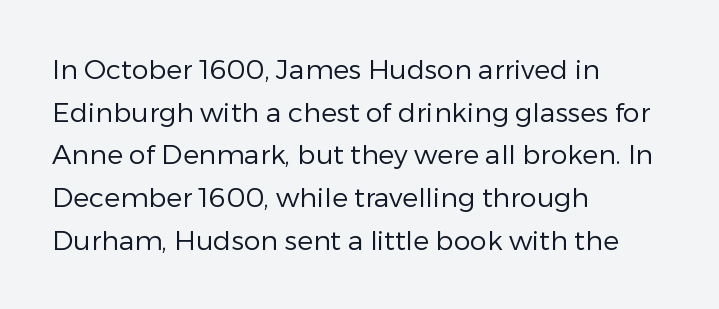
The image shows 27 px text type, upright; set left-aligned, normal line spacing (1.58x), normal letter spacing, not underlined.
